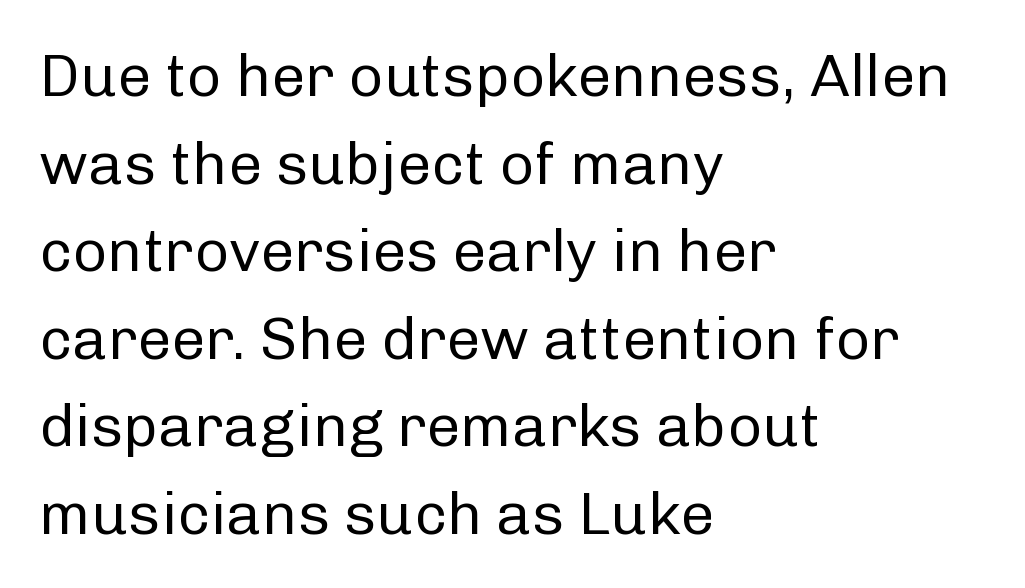
The image shows 60 px regular-weight sans-serif type, upright; set left-aligned, normal line spacing (1.46x), normal letter spacing, not underlined; low stroke contrast and a medium x-height.
